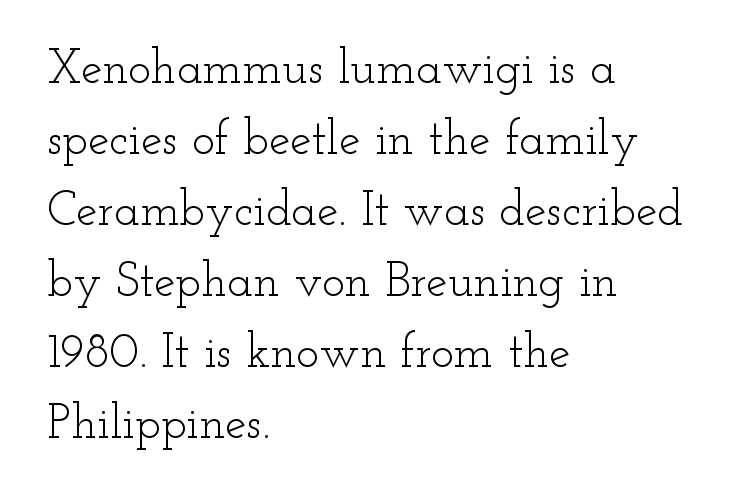
These lines stack with their left ends in a neat column. In terms of posture, this sample is upright. The cut favours lightness, reaching ordinary text weight at its darkest. Descenders hang freely into open space.
